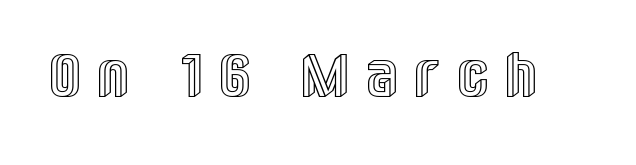
Q: Is the text italic (slanted)? A: No, it is upright.
Q: Is the text underlined? A: No.
Q: Is the spacing between letters normal or unusually wide? A: Unusually wide.
Q: Width (condensed, normal, or wide)? A: Condensed.
Q: x-height? A: Large.
Q: Monospaced? A: No.
